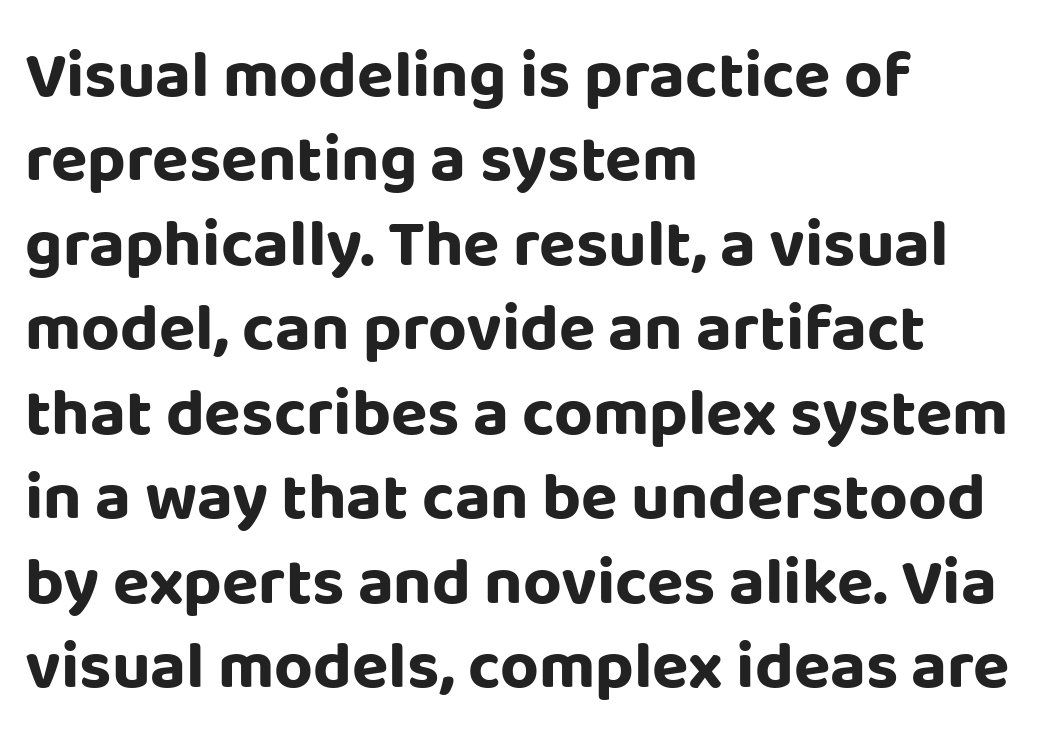
Plenty of ink on the page — the face is bold. Do the characters align in a grid? No, the font is proportional. These lines are composed in type without serifs. Horizontal bands of white between lines are of average thickness. If you drew a ruler down the left edge, every line would touch it. No italicization has been applied; the sample stays upright.
